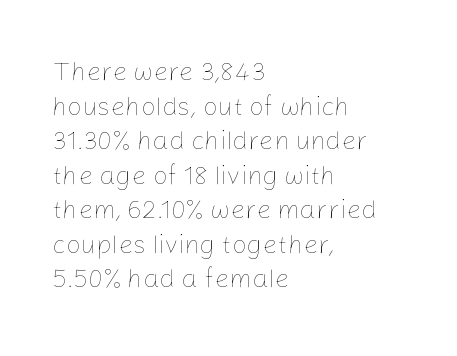
The image shows 26 px text type, upright; set left-aligned, normal line spacing (1.33x), normal letter spacing, not underlined.
